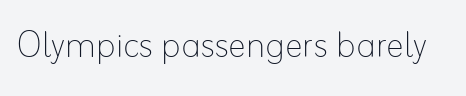
{"italic": "no", "bold": "no", "weight": "thin", "width": "normal", "stroke_contrast": "low", "x_height": "small", "monospaced": "no", "underline": "no", "letter_spacing": "normal", "letter_spacing_em": 0.0, "glyph_px": 45}
